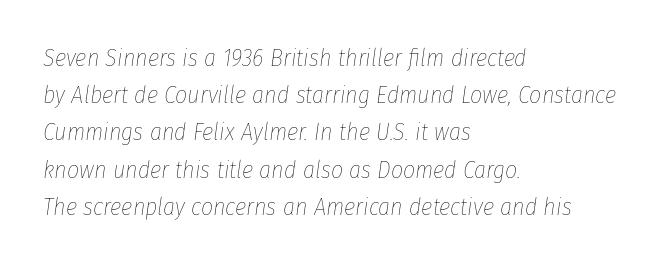
Q: Is the text bold? A: No.
Q: Is the text italic (slanted)? A: Yes, it leans right by about 8 degrees.
Q: Is the text underlined? A: No.
Q: How is the paragraph aligned? A: Left-aligned.
Q: Is the spacing between letters normal or unusually wide? A: Normal.
Q: Is the spacing between lines tight, normal or loose? A: Normal.
